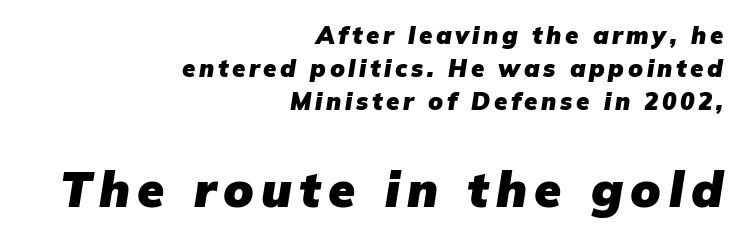
The image shows 49 px heavy type, italic (leaning right); set right-aligned, normal line spacing (1.37x), not underlined; the second (bottom) block is 2.04x larger; low stroke contrast and a medium x-height.
